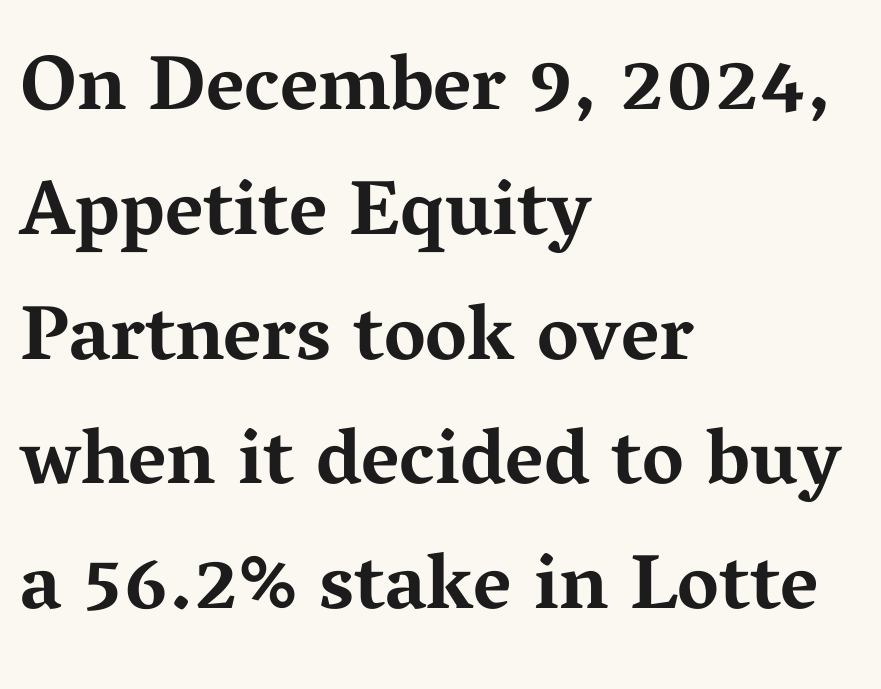
{"serif": "yes", "italic": "no", "bold": "yes", "weight": "bold", "width": "wide", "stroke_contrast": "medium", "x_height": "medium", "monospaced": "no", "underline": "no", "align": "left", "line_spacing": "normal", "line_spacing_ratio": 1.6, "letter_spacing": "normal", "letter_spacing_em": 0.0, "glyph_px": 78}
